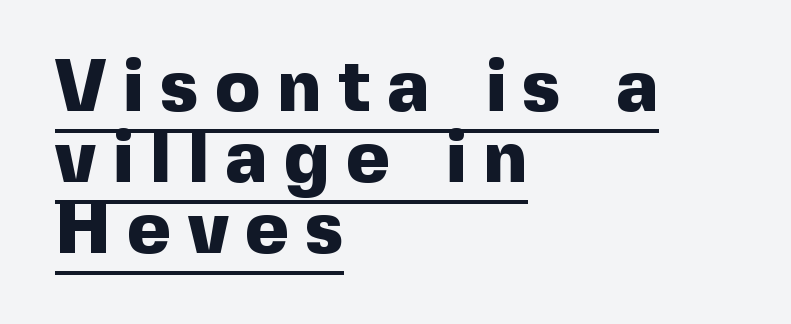
The image shows 74 px heavy sans-serif type, upright; set left-aligned, tight line spacing (0.96x), unusually wide letter spacing (+0.23 em), underlined; a medium x-height.
